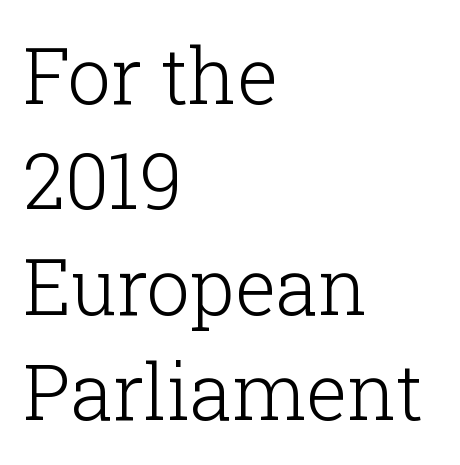
Here the designer chose a conventional face with non-uniform glyph widths. Every character sits straight up, as roman type does. The type family on display is of the serif kind. Stems here are at most as thick as an everyday book face.
